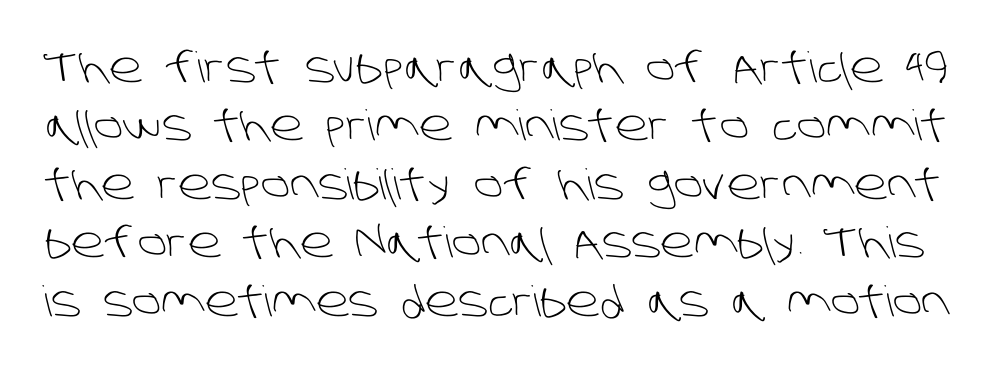
{"serif": "no", "bold": "no", "weight": "light", "width": "normal", "stroke_contrast": "low", "x_height": "large", "monospaced": "no", "underline": "no", "line_spacing": "normal", "line_spacing_ratio": 1.39, "letter_spacing": "normal", "letter_spacing_em": 0.0, "glyph_px": 42}
